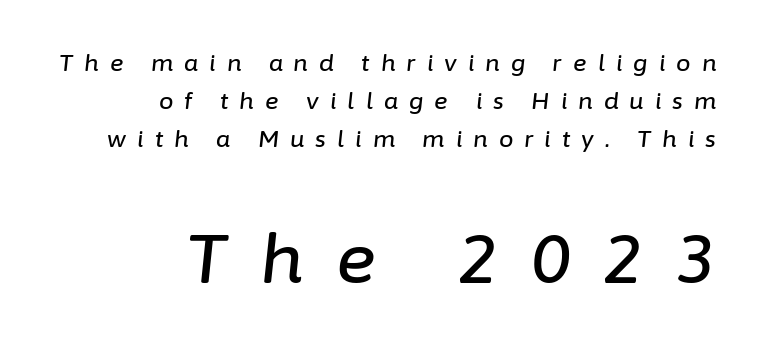
Q: Is the text italic (slanted)? A: Yes, it leans right by about 6 degrees.
Q: Is the text underlined? A: No.
Q: How is the paragraph aligned? A: Right-aligned.
Q: Is the spacing between letters normal or unusually wide? A: Unusually wide.
Q: Is the spacing between lines tight, normal or loose? A: Normal.
Q: Which block of text is set in a larger size, the first (top) or the second (bottom)? A: The second (bottom) one.
Q: Width (condensed, normal, or wide)? A: Normal.
Q: Stroke contrast? A: Low.
Q: x-height? A: Medium.
Q: Monospaced? A: No.
